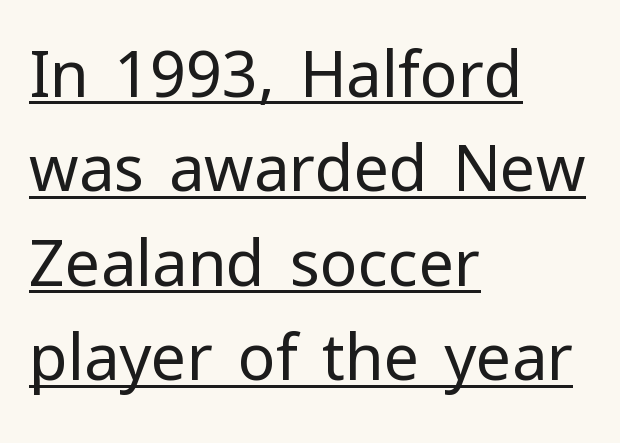
{"serif": "no", "italic": "no", "bold": "no", "weight": "regular", "width": "normal", "stroke_contrast": "low", "x_height": "medium", "monospaced": "no", "underline": "yes", "align": "left", "line_spacing": "normal", "line_spacing_ratio": 1.5, "letter_spacing": "normal", "letter_spacing_em": 0.0, "glyph_px": 63}
